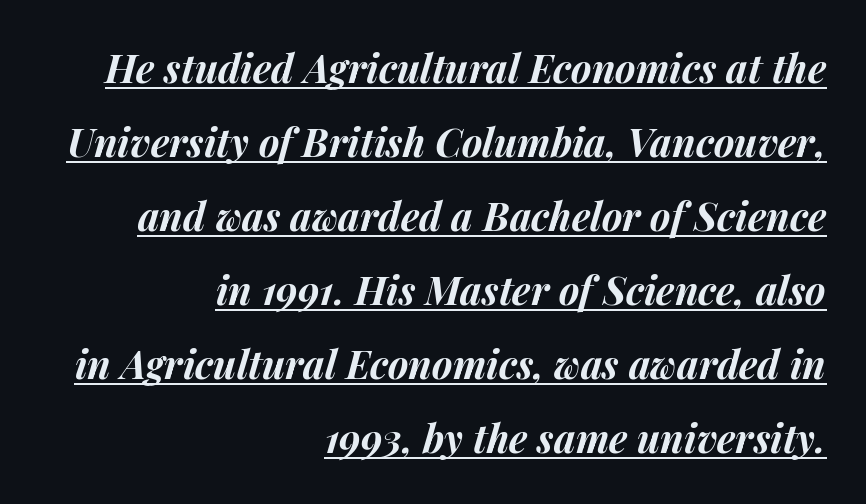
Q: Is the text bold? A: Yes.
Q: Is the text italic (slanted)? A: Yes, it leans right by about 14 degrees.
Q: Is the text underlined? A: Yes.
Q: How is the paragraph aligned? A: Right-aligned.
Q: Is the spacing between letters normal or unusually wide? A: Normal.
Q: Is the spacing between lines tight, normal or loose? A: Loose.
Q: Width (condensed, normal, or wide)? A: Normal.
Q: Stroke contrast? A: Medium.
Q: x-height? A: Medium.
Q: Monospaced? A: No.
